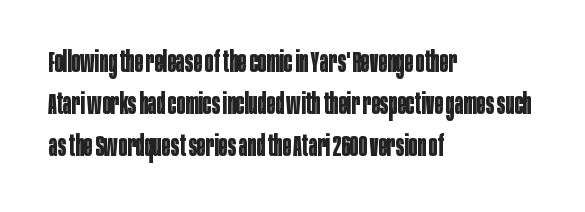
Q: Is the text bold? A: Yes.
Q: Is the text italic (slanted)? A: No, it is upright.
Q: Is the typeface a serif or a sans-serif typeface? A: Sans-serif.
Q: Is the text underlined? A: No.
Q: How is the paragraph aligned? A: Left-aligned.
Q: Is the spacing between letters normal or unusually wide? A: Normal.
Q: Is the spacing between lines tight, normal or loose? A: Normal.
Q: Width (condensed, normal, or wide)? A: Condensed.
Q: Stroke contrast? A: Low.
Q: x-height? A: Large.
Q: Monospaced? A: No.
